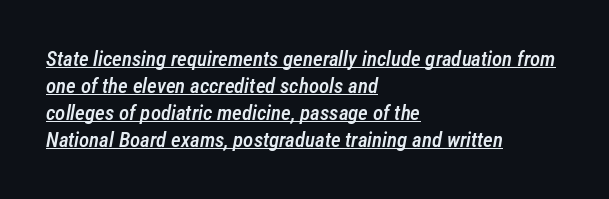
Q: Is the text bold? A: Semi-bold.
Q: Is the text italic (slanted)? A: Yes, it leans right by about 12 degrees.
Q: Is the text underlined? A: Yes.
Q: How is the paragraph aligned? A: Left-aligned.
Q: Is the spacing between letters normal or unusually wide? A: Normal.
Q: Is the spacing between lines tight, normal or loose? A: Normal.
